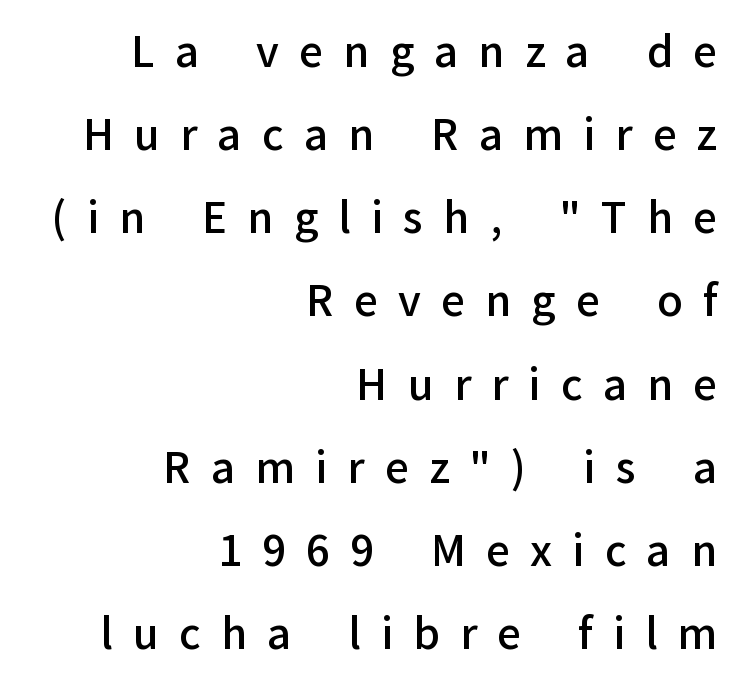
The image shows 42 px semibold sans-serif type, upright; set right-aligned, loose line spacing (1.98x), unusually wide letter spacing (+0.48 em), not underlined; low stroke contrast and a medium x-height.
